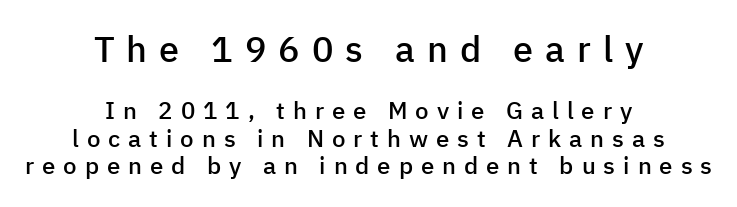
The image shows 36 px semibold sans-serif type, upright; set centered, tight line spacing (1.15x), unusually wide letter spacing (+0.33 em), not underlined; the first (top) block is 1.5x larger; low stroke contrast and a medium x-height.
